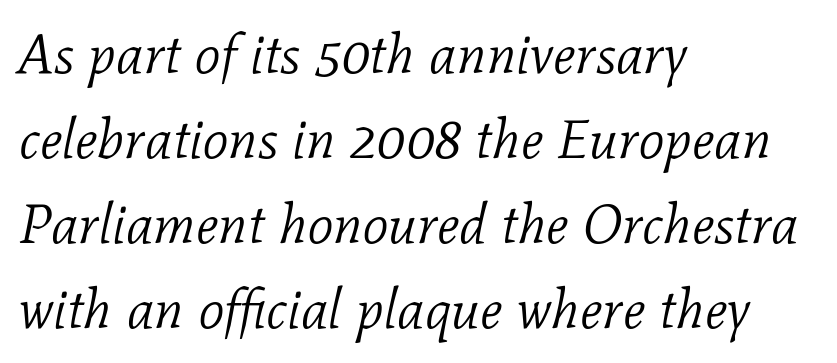
The image shows 56 px light serif type, italic (leaning right); set left-aligned, normal line spacing (1.52x), normal letter spacing, not underlined; low stroke contrast and a medium x-height.
